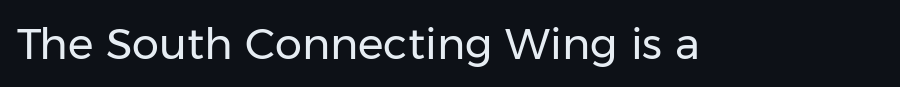
{"serif": "no", "italic": "no", "bold": "no", "weight": "regular", "width": "normal", "stroke_contrast": "low", "x_height": "medium", "monospaced": "no", "underline": "no", "letter_spacing": "normal", "letter_spacing_em": 0.0, "glyph_px": 43}
